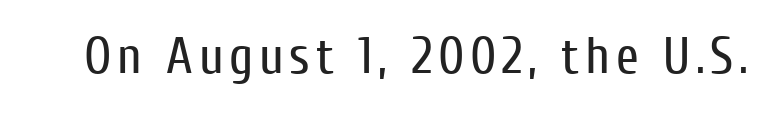
Q: Is the text bold? A: No.
Q: Is the text italic (slanted)? A: No, it is upright.
Q: Is the typeface a serif or a sans-serif typeface? A: Sans-serif.
Q: Is the text underlined? A: No.
Q: Width (condensed, normal, or wide)? A: Condensed.
Q: Stroke contrast? A: Low.
Q: x-height? A: Medium.
Q: Monospaced? A: No.
